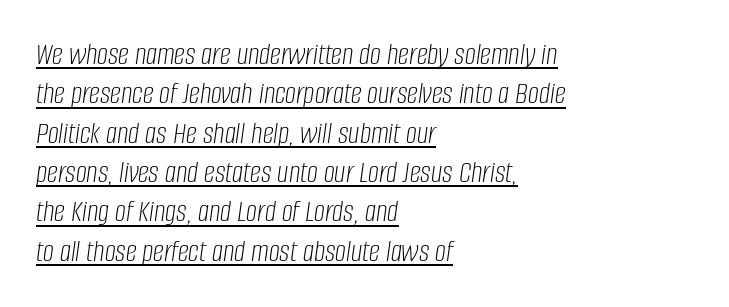
The image shows 31 px light, condensed type, italic (leaning right); set left-aligned, normal line spacing (1.27x), normal letter spacing, underlined; low stroke contrast and a large x-height.
